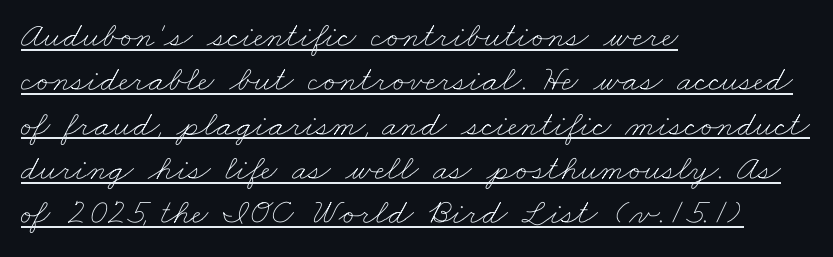
The image shows 36 px thin, wide type; set left-aligned, line spacing 1.23x, normal letter spacing, underlined; low stroke contrast and a small x-height.
